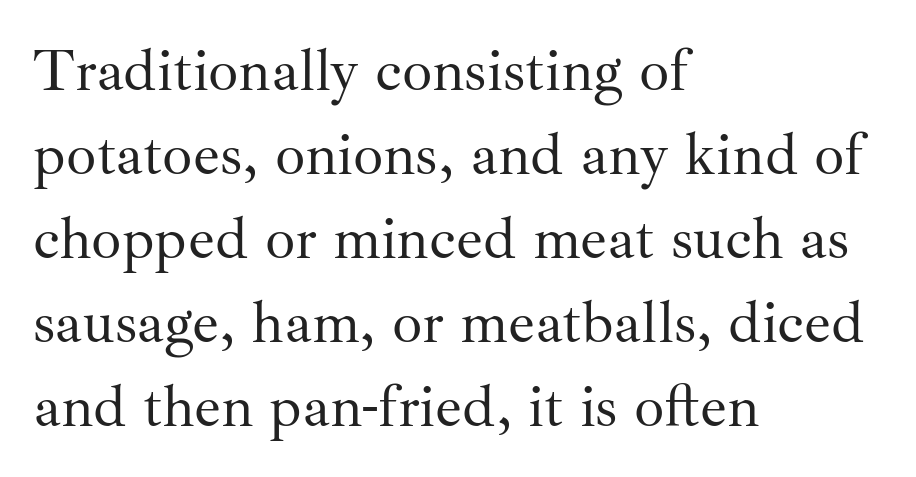
The image shows 60 px regular-weight serif type, upright; set left-aligned, normal line spacing (1.4x), normal letter spacing, not underlined; medium stroke contrast and a small x-height.
